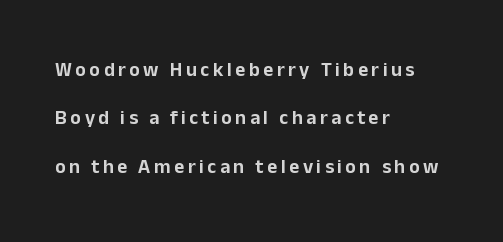
{"italic": "no", "underline": "no", "align": "left", "line_spacing": "loose", "line_spacing_ratio": 2.42, "glyph_px": 20}
